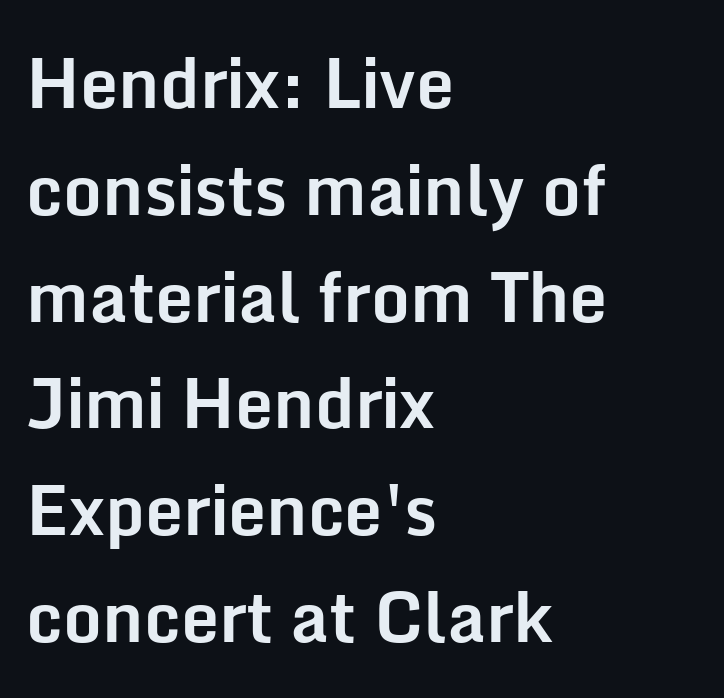
Q: Is the text bold? A: Yes.
Q: Is the text italic (slanted)? A: No, it is upright.
Q: Is the typeface a serif or a sans-serif typeface? A: Sans-serif.
Q: Is the text underlined? A: No.
Q: How is the paragraph aligned? A: Left-aligned.
Q: Is the spacing between letters normal or unusually wide? A: Normal.
Q: Is the spacing between lines tight, normal or loose? A: Normal.
Q: Width (condensed, normal, or wide)? A: Normal.
Q: Stroke contrast? A: Low.
Q: x-height? A: Medium.
Q: Monospaced? A: No.
